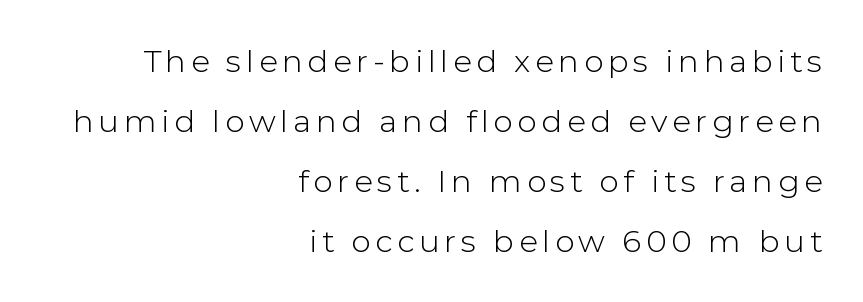
Q: Is the text italic (slanted)? A: No, it is upright.
Q: Is the typeface a serif or a sans-serif typeface? A: Sans-serif.
Q: Is the text underlined? A: No.
Q: How is the paragraph aligned? A: Right-aligned.
Q: Is the spacing between lines tight, normal or loose? A: Loose.
Q: Width (condensed, normal, or wide)? A: Normal.
Q: Stroke contrast? A: Low.
Q: x-height? A: Medium.
Q: Monospaced? A: No.
